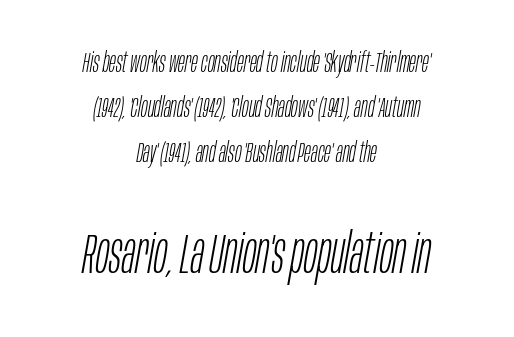
{"italic": "yes", "lean": "right", "slant_degrees": 10, "bold": "no", "weight": "light", "width": "condensed", "stroke_contrast": "low", "x_height": "large", "monospaced": "no", "underline": "no", "align": "center", "line_spacing": "normal", "line_spacing_ratio": 1.6, "letter_spacing": "normal", "letter_spacing_em": 0.0, "larger_block": "second", "size_ratio": 2.0, "glyph_px": 56}
